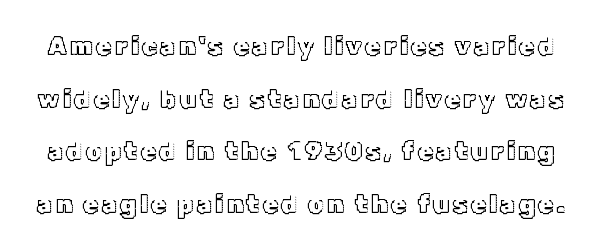
Ascenders rise straight up at ninety degrees. The lines are spread far apart with generous leading. Honestly, there is no underline to notice here at all.
